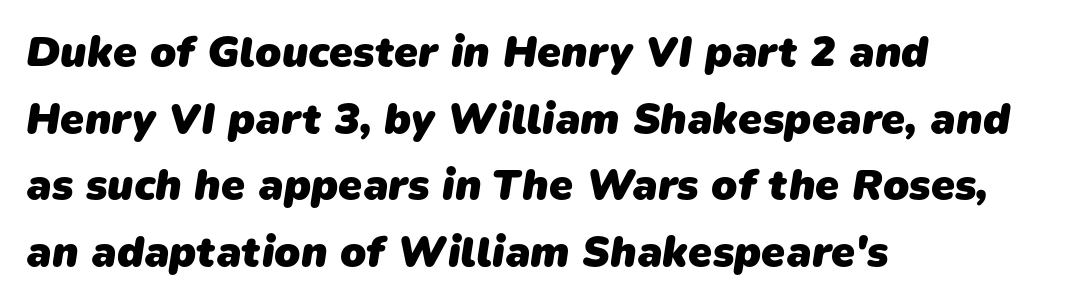
Q: Is the text bold? A: Yes.
Q: Is the typeface a serif or a sans-serif typeface? A: Sans-serif.
Q: Is the text underlined? A: No.
Q: How is the paragraph aligned? A: Left-aligned.
Q: Is the spacing between letters normal or unusually wide? A: Normal.
Q: Is the spacing between lines tight, normal or loose? A: Normal.
Q: Width (condensed, normal, or wide)? A: Normal.
Q: Stroke contrast? A: Low.
Q: x-height? A: Medium.
Q: Monospaced? A: No.
